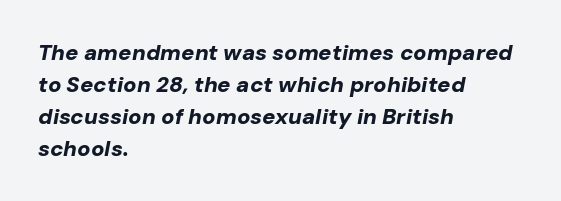
The image shows 22 px bold type, italic (leaning right); set left-aligned, normal line spacing (1.45x), normal letter spacing, not underlined.
